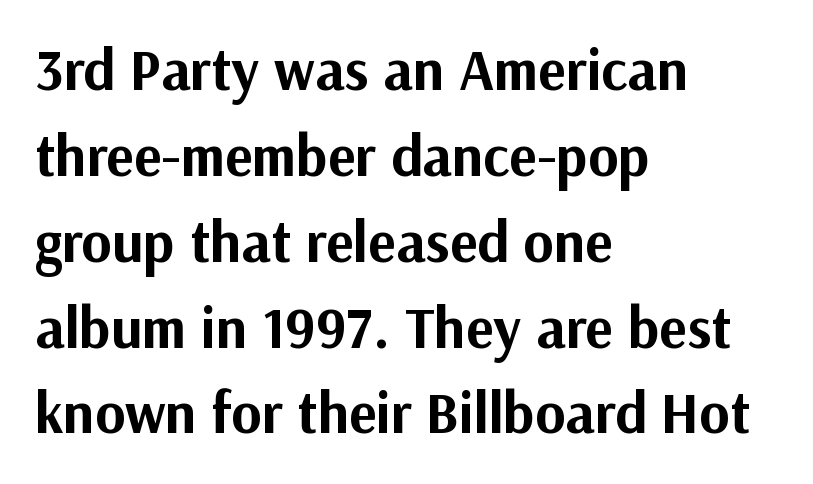
{"serif": "no", "italic": "no", "bold": "yes", "weight": "bold", "width": "normal", "stroke_contrast": "medium", "x_height": "medium", "monospaced": "no", "underline": "no", "align": "left", "line_spacing": "normal", "line_spacing_ratio": 1.48, "letter_spacing": "normal", "letter_spacing_em": 0.0, "glyph_px": 58}
